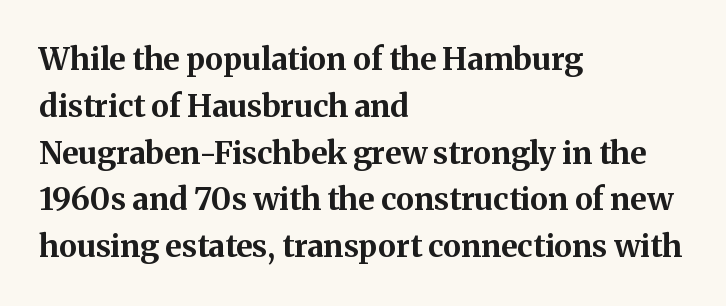
The image shows 31 px bold serif type, upright; set left-aligned, normal line spacing (1.51x), normal letter spacing, not underlined; medium stroke contrast and a medium x-height.
